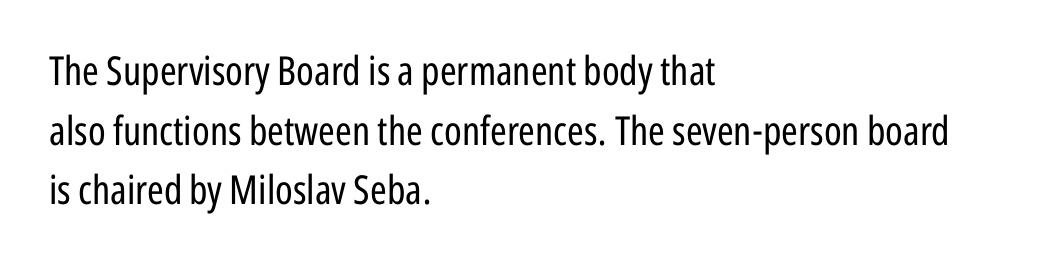
Q: Is the text bold? A: No.
Q: Is the text italic (slanted)? A: No, it is upright.
Q: Is the typeface a serif or a sans-serif typeface? A: Sans-serif.
Q: Is the text underlined? A: No.
Q: How is the paragraph aligned? A: Left-aligned.
Q: Is the spacing between letters normal or unusually wide? A: Normal.
Q: Is the spacing between lines tight, normal or loose? A: Normal.
Q: Width (condensed, normal, or wide)? A: Condensed.
Q: Stroke contrast? A: Low.
Q: x-height? A: Medium.
Q: Monospaced? A: No.
